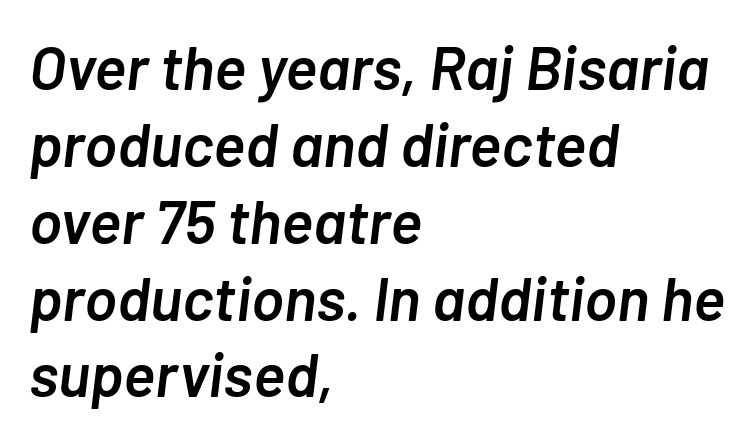
The font is running at a semibold setting, under full bold. The typography opts for an oblique posture over an upright one. All the whitespace from short lines collects on the right. Notice how descenders clear the ascenders below comfortably — that's standard leading.
